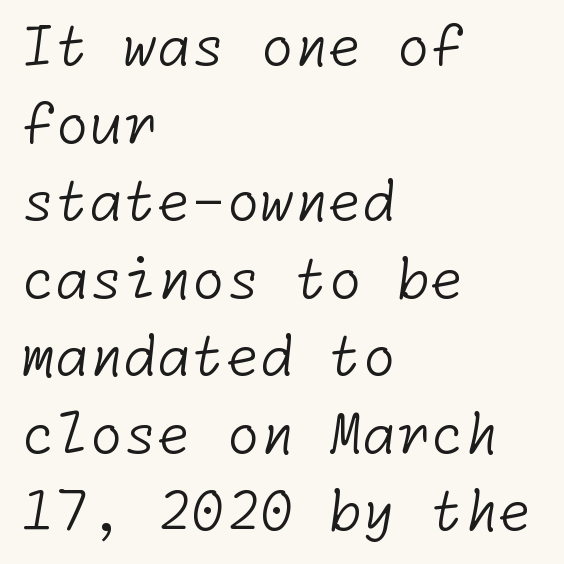
Q: Is the text bold? A: No.
Q: Is the typeface a serif or a sans-serif typeface? A: Sans-serif.
Q: Is the text underlined? A: No.
Q: How is the paragraph aligned? A: Left-aligned.
Q: Is the spacing between letters normal or unusually wide? A: Normal.
Q: Is the spacing between lines tight, normal or loose? A: Normal.
Q: Width (condensed, normal, or wide)? A: Normal.
Q: Stroke contrast? A: Low.
Q: x-height? A: Medium.
